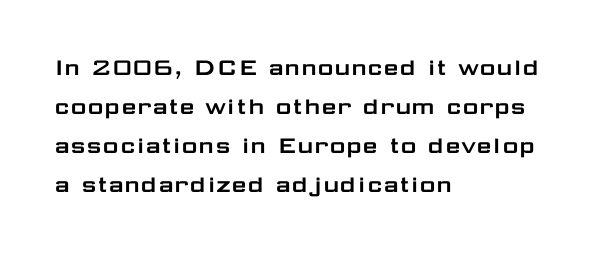
{"italic": "no", "underline": "no", "align": "left", "line_spacing": "normal", "line_spacing_ratio": 1.45, "letter_spacing": "normal", "letter_spacing_em": 0.0, "glyph_px": 27}
